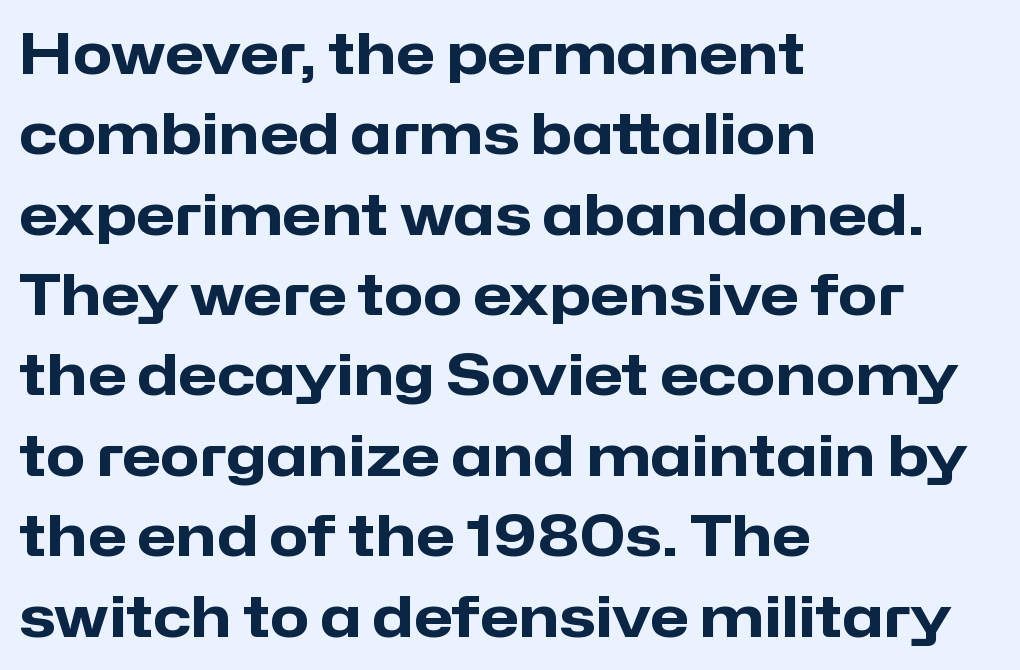
The letters advance in unequal steps, a hallmark of proportional type. Underlining? Definitely not there. The compositor pushed each line to the left boundary. Compared with an ordinary text face, these strokes are far heavier — a full bold. Designer's note — italics off, roman on.
